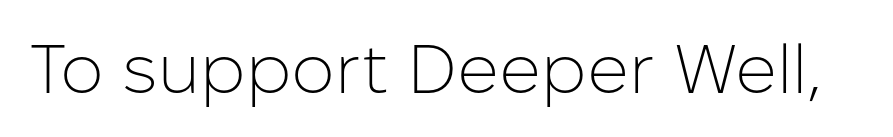
Q: Is the text bold? A: No.
Q: Is the text italic (slanted)? A: No, it is upright.
Q: Is the typeface a serif or a sans-serif typeface? A: Sans-serif.
Q: Is the text underlined? A: No.
Q: Is the spacing between letters normal or unusually wide? A: Normal.
Q: Width (condensed, normal, or wide)? A: Normal.
Q: Stroke contrast? A: Low.
Q: x-height? A: Medium.
Q: Monospaced? A: No.
